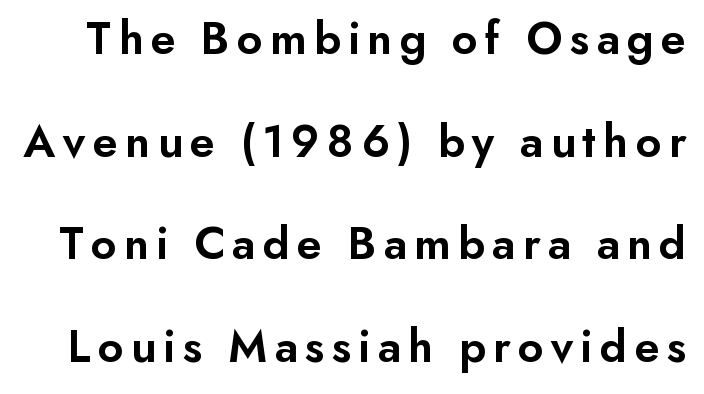
{"serif": "no", "italic": "no", "bold": "semi", "weight": "semibold", "width": "normal", "stroke_contrast": "low", "x_height": "small", "monospaced": "no", "underline": "no", "line_spacing": "loose", "line_spacing_ratio": 2.14, "glyph_px": 48}
